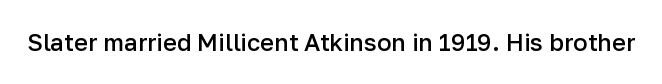
The image shows 24 px text type, upright; set normal letter spacing, not underlined.
